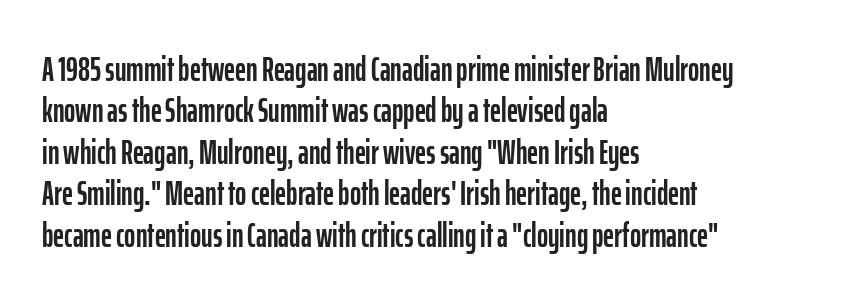
{"serif": "no", "italic": "no", "width": "condensed", "stroke_contrast": "low", "x_height": "medium", "monospaced": "no", "underline": "no", "align": "left", "line_spacing_ratio": 1.22, "letter_spacing": "normal", "letter_spacing_em": 0.0, "glyph_px": 34}
